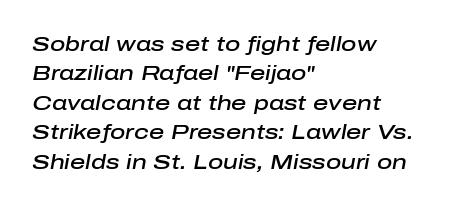
Quick note: italic. Strokes here are thickened, but only to semibold level. In CSS terms this would be text-align: left. In terms of letterspacing, this is plain default setting. Does the leading feel generous? No, just average. Words float on clear page, feet unadorned.
